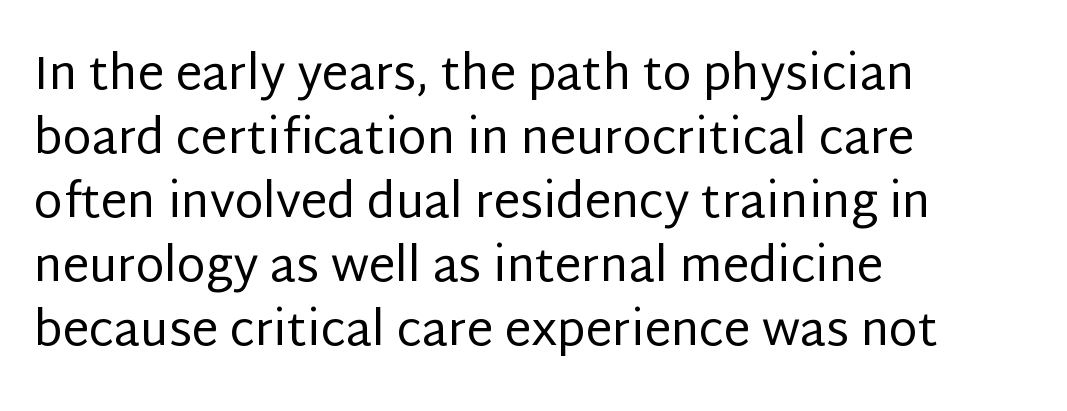
In terms of leading, this rendering sits right in the middle. The face used here is proportionally spaced, like ordinary book or web type. The strokes carry an ordinary text weight at most. You can tell it's not italic because the verticals are truly vertical. The line texture is even and compact thanks to regular tracking. Where is the straight margin? On the left.
